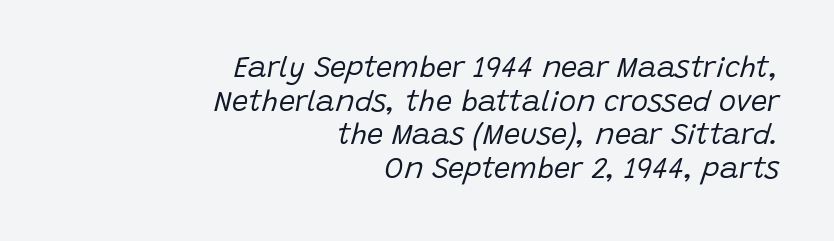
Q: Is the text bold? A: No.
Q: Is the text italic (slanted)? A: Yes, it leans right by about 15 degrees.
Q: Is the text underlined? A: No.
Q: How is the paragraph aligned? A: Right-aligned.
Q: Is the spacing between letters normal or unusually wide? A: Normal.
Q: Width (condensed, normal, or wide)? A: Normal.
Q: Stroke contrast? A: Low.
Q: x-height? A: Large.
Q: Monospaced? A: No.
